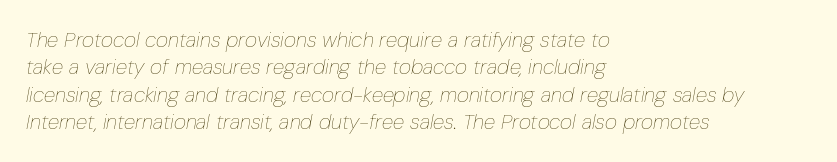
{"italic": "yes", "lean": "right", "slant_degrees": 10, "bold": "no", "underline": "no", "align": "left", "line_spacing": "normal", "line_spacing_ratio": 1.3, "letter_spacing": "normal", "letter_spacing_em": 0.0, "glyph_px": 21}
